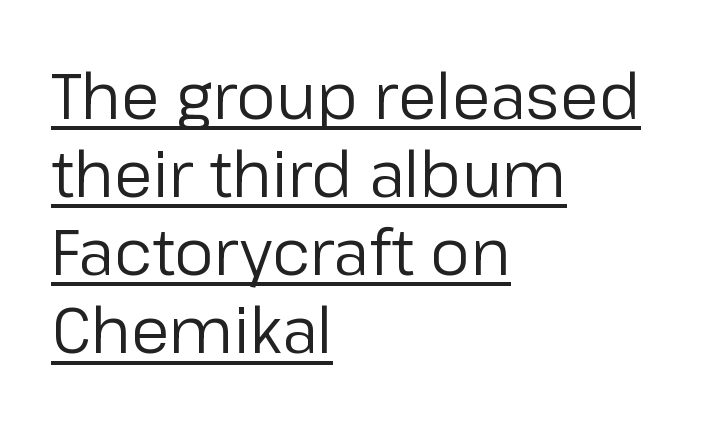
The image shows 63 px regular-weight sans-serif type, upright; set left-aligned, line spacing 1.24x, normal letter spacing, underlined; low stroke contrast and a medium x-height.
